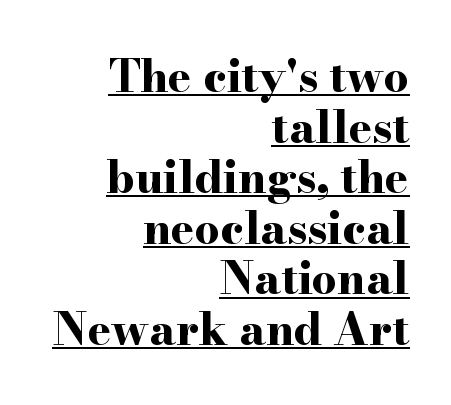
Every word sits above its own underline. A roman cut, with each character standing at attention. These words are printed bold, with thick strokes throughout. Nothing unusual about the tracking: characters are spaced as the font intends. Students, observe: this is what under-led, compact text looks like.
